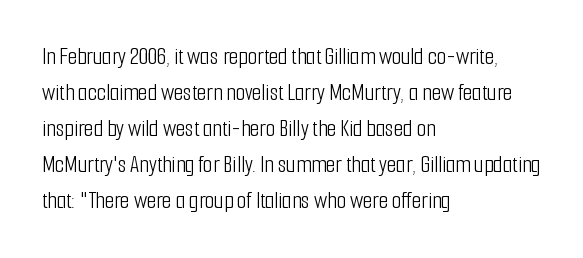
The image shows 24 px text type, upright; set left-aligned, normal line spacing (1.5x), normal letter spacing, not underlined.
